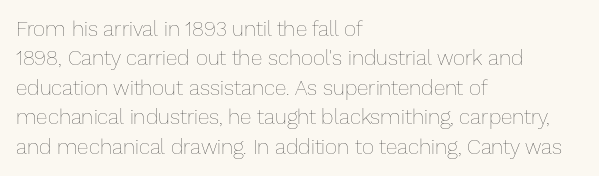
{"italic": "no", "bold": "no", "underline": "no", "align": "left", "line_spacing": "normal", "line_spacing_ratio": 1.4, "letter_spacing": "normal", "letter_spacing_em": 0.0, "glyph_px": 21}
